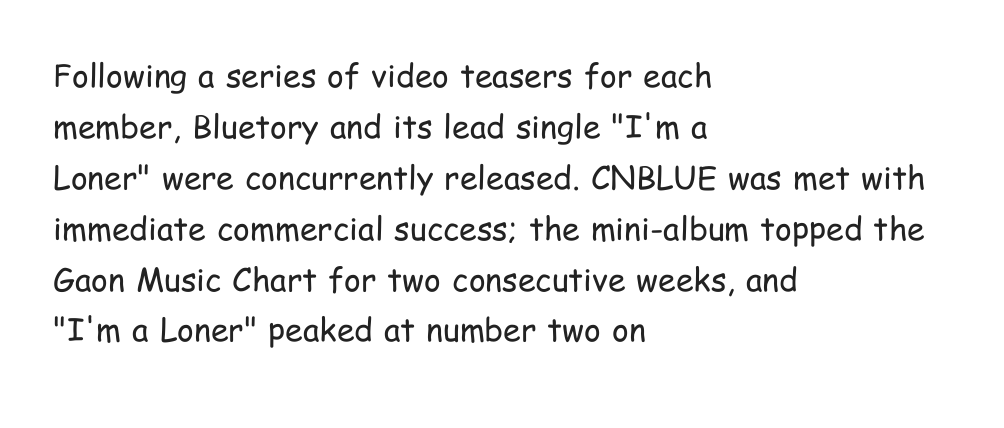
{"serif": "no", "italic": "no", "bold": "no", "weight": "regular", "width": "condensed", "stroke_contrast": "low", "x_height": "medium", "monospaced": "no", "underline": "no", "align": "left", "line_spacing": "normal", "line_spacing_ratio": 1.59, "letter_spacing": "normal", "letter_spacing_em": 0.0, "glyph_px": 32}
